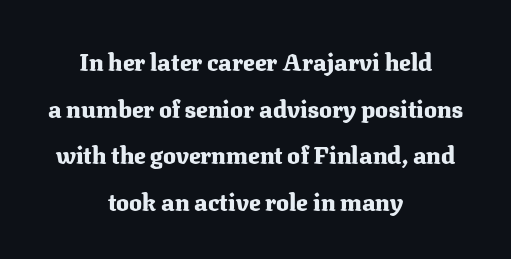
Q: Is the text bold? A: Yes.
Q: Is the text italic (slanted)? A: No, it is upright.
Q: Is the text underlined? A: No.
Q: How is the paragraph aligned? A: Centered.
Q: Is the spacing between letters normal or unusually wide? A: Normal.
Q: Is the spacing between lines tight, normal or loose? A: Loose.
